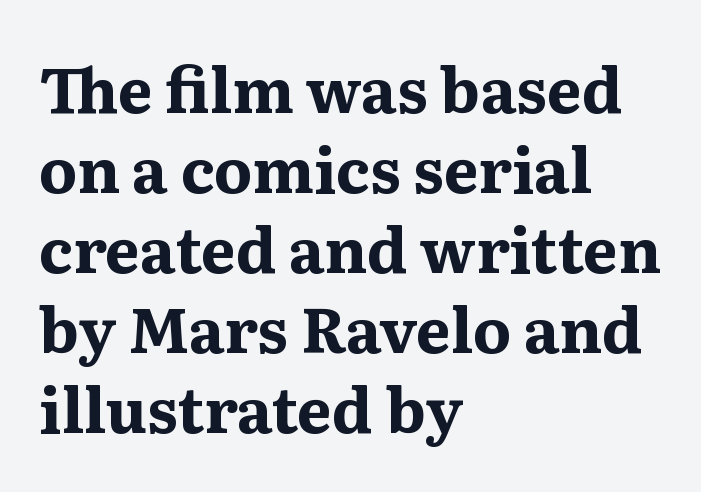
Q: Is the text bold? A: Yes.
Q: Is the text italic (slanted)? A: No, it is upright.
Q: Is the typeface a serif or a sans-serif typeface? A: Serif.
Q: Is the text underlined? A: No.
Q: How is the paragraph aligned? A: Left-aligned.
Q: Is the spacing between letters normal or unusually wide? A: Normal.
Q: Is the spacing between lines tight, normal or loose? A: Normal.
Q: Width (condensed, normal, or wide)? A: Normal.
Q: Stroke contrast? A: Medium.
Q: x-height? A: Medium.
Q: Monospaced? A: No.
